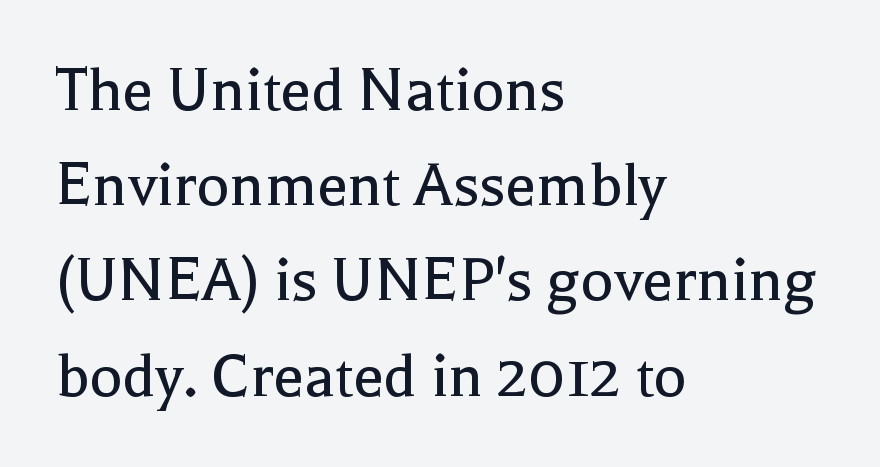
The font sits on the lighter half of the weight spectrum, regular included. The designer went with a serif here, giving each stem small feet. The paragraph has a hard left edge and a soft right edge. The face used here is proportionally spaced, like ordinary book or web type. Posture: vertical.
